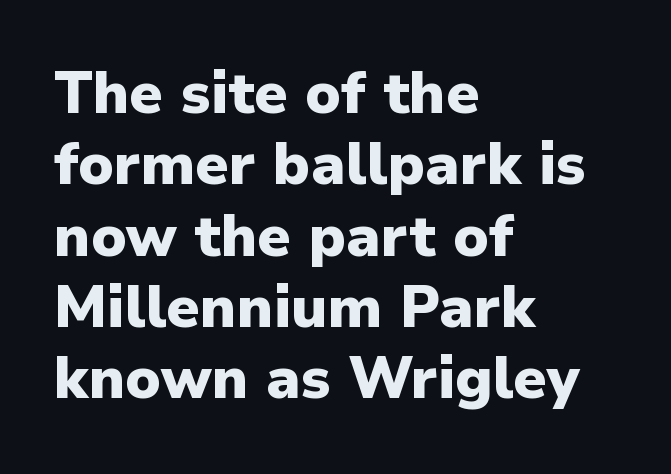
{"serif": "no", "italic": "no", "bold": "yes", "weight": "heavy", "width": "normal", "stroke_contrast": "low", "x_height": "medium", "monospaced": "no", "underline": "no", "align": "left", "line_spacing_ratio": 1.23, "letter_spacing": "normal", "letter_spacing_em": 0.0, "glyph_px": 58}
